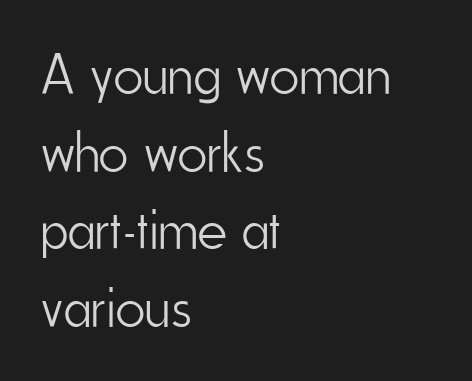
Q: Is the text bold? A: No.
Q: Is the text italic (slanted)? A: No, it is upright.
Q: Is the typeface a serif or a sans-serif typeface? A: Sans-serif.
Q: Is the text underlined? A: No.
Q: How is the paragraph aligned? A: Left-aligned.
Q: Is the spacing between letters normal or unusually wide? A: Normal.
Q: Is the spacing between lines tight, normal or loose? A: Normal.
Q: Width (condensed, normal, or wide)? A: Condensed.
Q: Stroke contrast? A: Low.
Q: x-height? A: Small.
Q: Monospaced? A: No.
